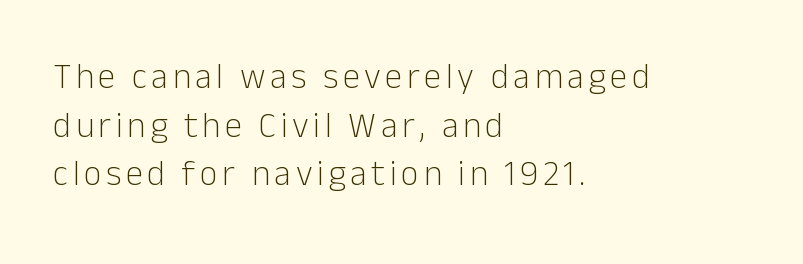
Q: Is the text bold? A: No.
Q: Is the text italic (slanted)? A: No, it is upright.
Q: Is the typeface a serif or a sans-serif typeface? A: Sans-serif.
Q: Is the text underlined? A: No.
Q: How is the paragraph aligned? A: Left-aligned.
Q: Is the spacing between lines tight, normal or loose? A: Normal.
Q: Width (condensed, normal, or wide)? A: Normal.
Q: Stroke contrast? A: Low.
Q: x-height? A: Medium.
Q: Monospaced? A: No.
